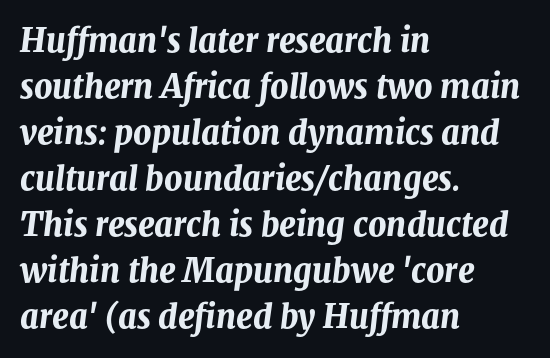
Q: Is the text bold? A: Yes.
Q: Is the text italic (slanted)? A: Yes, it leans right by about 8 degrees.
Q: Is the text underlined? A: No.
Q: How is the paragraph aligned? A: Left-aligned.
Q: Is the spacing between letters normal or unusually wide? A: Normal.
Q: Is the spacing between lines tight, normal or loose? A: Normal.
Q: Width (condensed, normal, or wide)? A: Normal.
Q: Stroke contrast? A: Medium.
Q: x-height? A: Medium.
Q: Monospaced? A: No.
